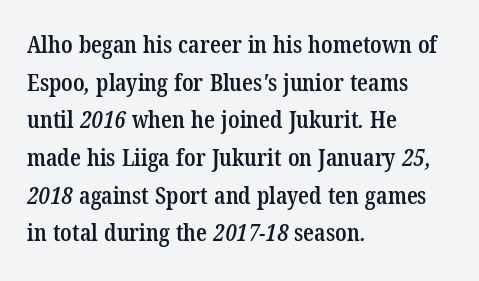
The image shows 24 px text type; set left-aligned, normal line spacing (1.57x), normal letter spacing, not underlined.
